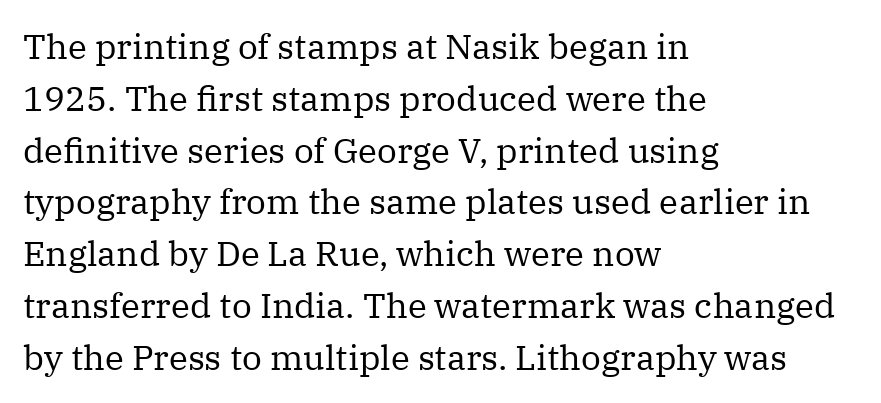
No word sits above an underline. Spacing verdict: proportional, widths tailored to each character. Observe the ordinary spacing: letters are neighbours, not strangers. The lines sit at an ordinary, default distance from one another. Weight: not bold — regular or lighter.
